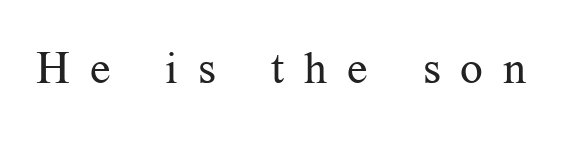
Q: Is the text bold? A: No.
Q: Is the text italic (slanted)? A: No, it is upright.
Q: Is the typeface a serif or a sans-serif typeface? A: Serif.
Q: Is the text underlined? A: No.
Q: Is the spacing between letters normal or unusually wide? A: Unusually wide.
Q: Width (condensed, normal, or wide)? A: Normal.
Q: Stroke contrast? A: Medium.
Q: x-height? A: Medium.
Q: Monospaced? A: No.
